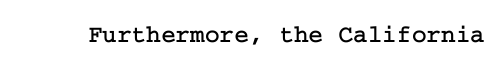
If you drew a line through each stem, it would be perfectly vertical. Characters follow at the spacing the type designer built in. The words here are not underlined.
